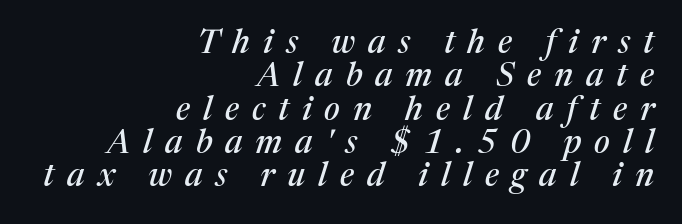
{"serif": "yes", "italic": "yes", "lean": "right", "slant_degrees": 17, "width": "normal", "stroke_contrast": "medium", "x_height": "medium", "monospaced": "no", "underline": "no", "align": "right", "line_spacing": "tight", "line_spacing_ratio": 1.01, "letter_spacing": "wide", "letter_spacing_em": 0.39, "glyph_px": 33}
